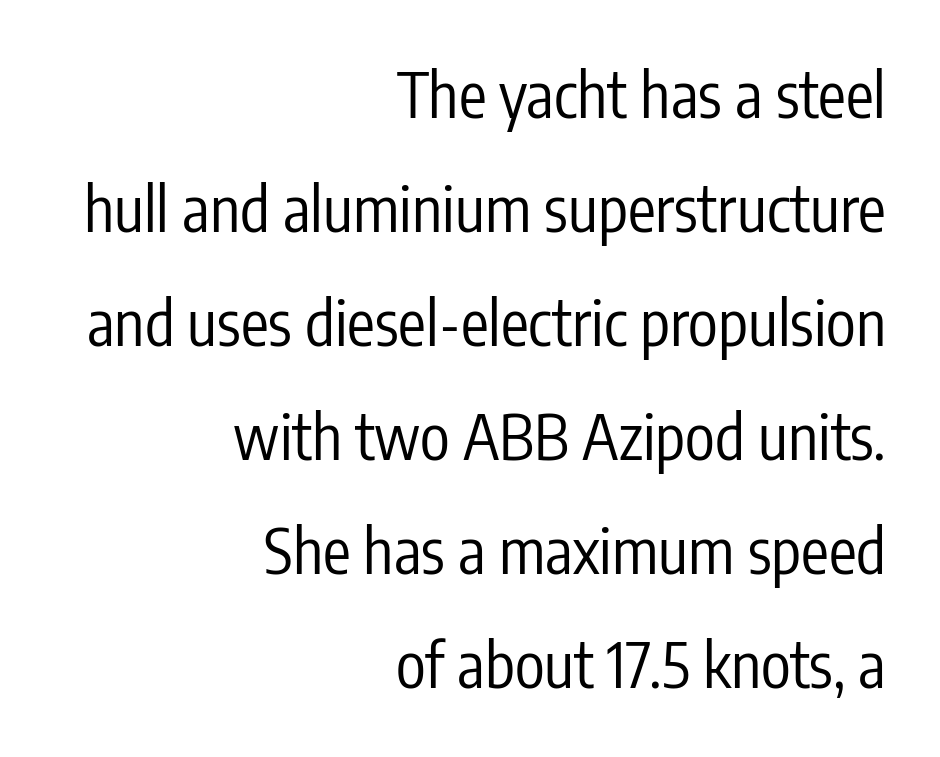
Q: Is the text bold? A: No.
Q: Is the text italic (slanted)? A: No, it is upright.
Q: Is the typeface a serif or a sans-serif typeface? A: Sans-serif.
Q: Is the text underlined? A: No.
Q: How is the paragraph aligned? A: Right-aligned.
Q: Is the spacing between letters normal or unusually wide? A: Normal.
Q: Width (condensed, normal, or wide)? A: Condensed.
Q: Stroke contrast? A: Low.
Q: x-height? A: Medium.
Q: Monospaced? A: No.
